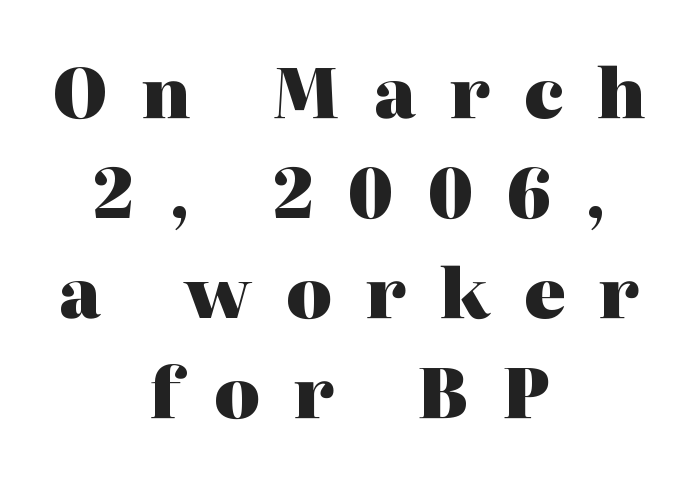
Has an underline been added? It has not. The block of text has a typical density, with ordinary space between rows. Unlike italic type, these characters show no tilt at all. Looks like regular typesetting: each glyph gets only the width it needs. The horizontal fit of the characters is loose and conspicuously gappy. The rendering shows small feet on the letterforms — a serif design.
